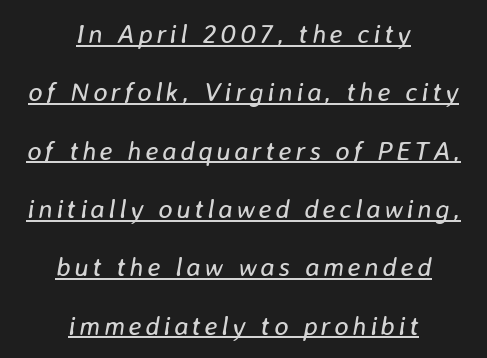
{"italic": "yes", "lean": "right", "slant_degrees": 8, "bold": "no", "underline": "yes", "align": "center", "line_spacing": "loose", "line_spacing_ratio": 2.16, "glyph_px": 27}
